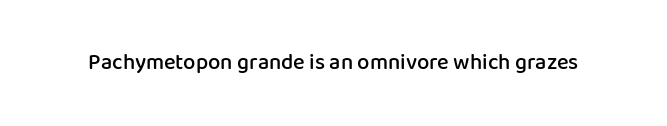
The image shows 22 px text type, upright; set normal letter spacing, not underlined.
